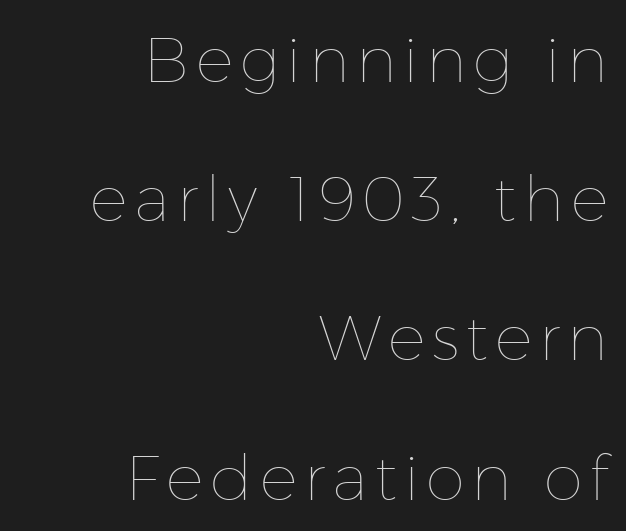
{"italic": "no", "bold": "no", "weight": "thin", "width": "normal", "stroke_contrast": "low", "x_height": "medium", "monospaced": "no", "underline": "no", "align": "right", "line_spacing": "loose", "line_spacing_ratio": 2.21, "glyph_px": 63}
